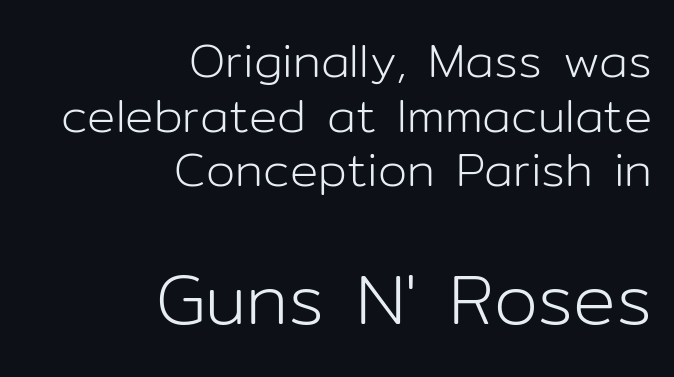
The image shows 71 px light sans-serif type, upright; set right-aligned, line spacing 1.16x, normal letter spacing, not underlined; the second (bottom) block is 1.51x larger; low stroke contrast and a medium x-height.
